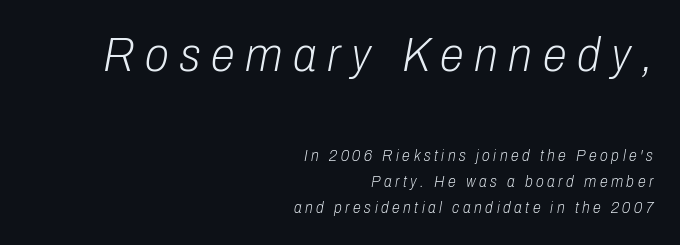
{"italic": "yes", "lean": "right", "slant_degrees": 10, "bold": "no", "weight": "light", "width": "condensed", "stroke_contrast": "low", "x_height": "medium", "monospaced": "no", "underline": "no", "align": "right", "line_spacing": "normal", "line_spacing_ratio": 1.63, "letter_spacing": "wide", "letter_spacing_em": 0.22, "larger_block": "first", "size_ratio": 3.06, "glyph_px": 49}
